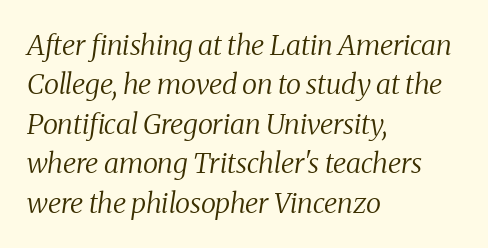
{"serif": "yes", "italic": "yes", "lean": "right", "slant_degrees": 8, "bold": "no", "weight": "regular", "width": "normal", "stroke_contrast": "medium", "x_height": "medium", "monospaced": "no", "underline": "no", "align": "left", "line_spacing": "normal", "line_spacing_ratio": 1.41, "letter_spacing": "normal", "letter_spacing_em": 0.0, "glyph_px": 28}
